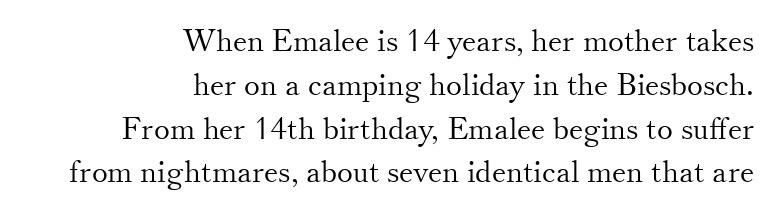
Does the lettering tilt? It doesn't — this is upright. Rows of type keep a routine distance in the vertical direction. These lines are composed in type with serifs. The area under the type is left untouched. Note the varied advance widths — an 'i' is clearly narrower than an 'm'. Weight: not bold — regular or lighter.
